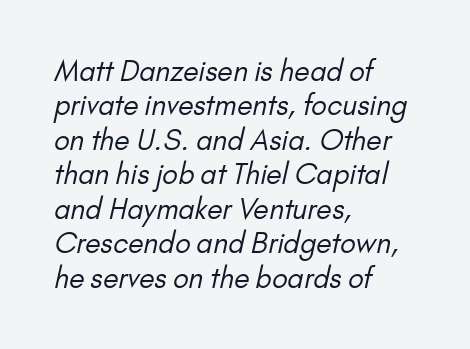
Q: Is the text bold? A: No.
Q: Is the typeface a serif or a sans-serif typeface? A: Sans-serif.
Q: Is the text underlined? A: No.
Q: How is the paragraph aligned? A: Left-aligned.
Q: Is the spacing between letters normal or unusually wide? A: Normal.
Q: Width (condensed, normal, or wide)? A: Normal.
Q: Stroke contrast? A: Low.
Q: x-height? A: Small.
Q: Monospaced? A: No.
